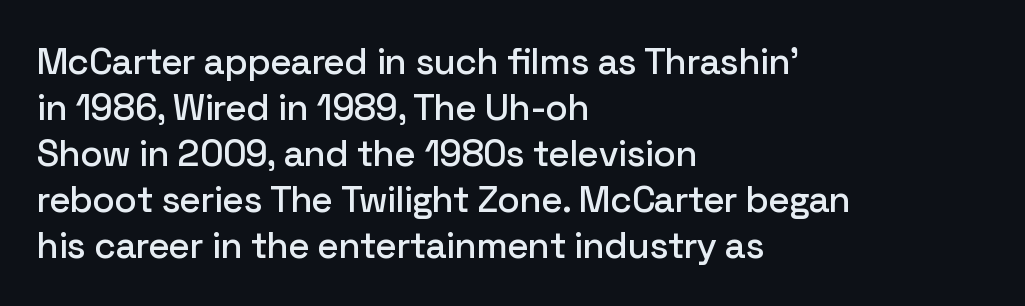
The image shows 37 px sans-serif type, upright; set left-aligned, line spacing 1.24x, normal letter spacing, not underlined; low stroke contrast and a medium x-height.
